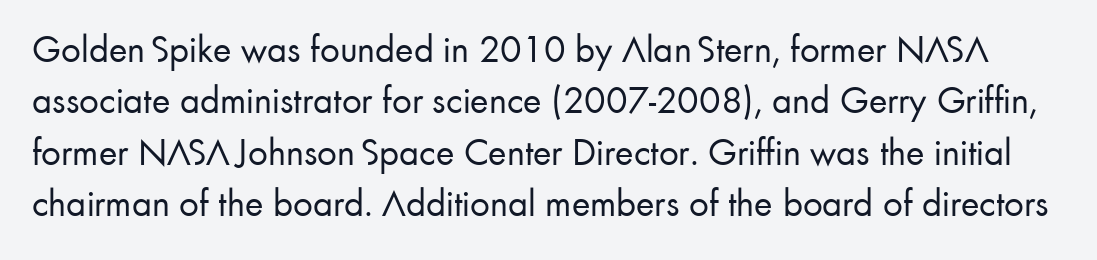
The image shows 39 px regular-weight sans-serif type, upright; set normal line spacing (1.32x), normal letter spacing, not underlined; low stroke contrast and a small x-height.
